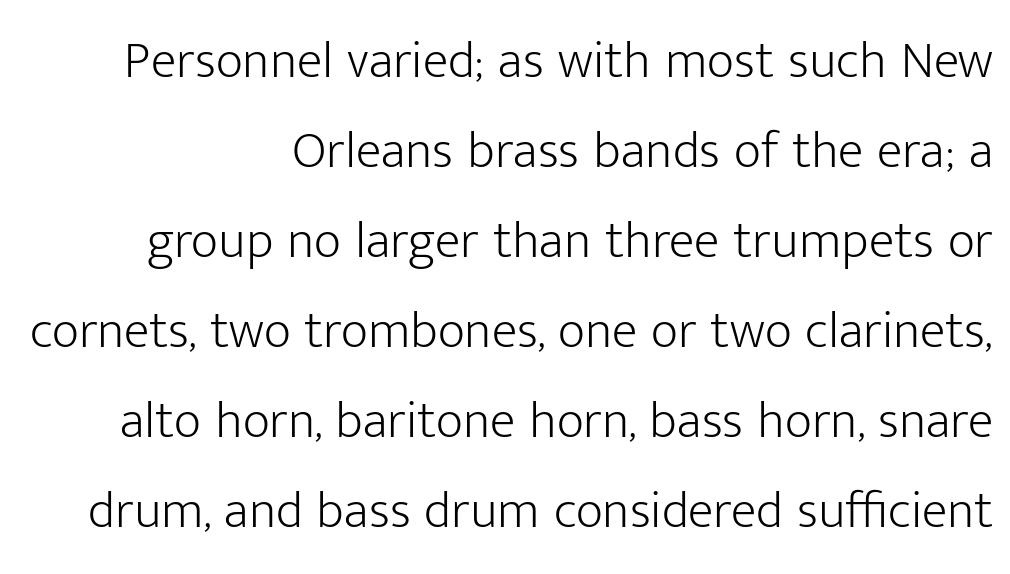
Q: Is the text bold? A: No.
Q: Is the text italic (slanted)? A: No, it is upright.
Q: Is the typeface a serif or a sans-serif typeface? A: Sans-serif.
Q: Is the text underlined? A: No.
Q: How is the paragraph aligned? A: Right-aligned.
Q: Is the spacing between letters normal or unusually wide? A: Normal.
Q: Is the spacing between lines tight, normal or loose? A: Normal.
Q: Width (condensed, normal, or wide)? A: Normal.
Q: Stroke contrast? A: Low.
Q: x-height? A: Medium.
Q: Monospaced? A: No.
